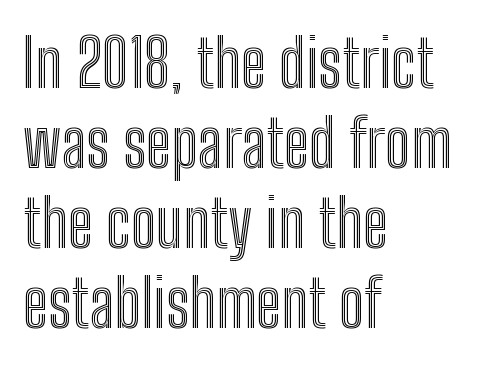
The image shows 66 px condensed type, upright; set left-aligned, line spacing 1.21x, normal letter spacing, not underlined; a medium x-height.
